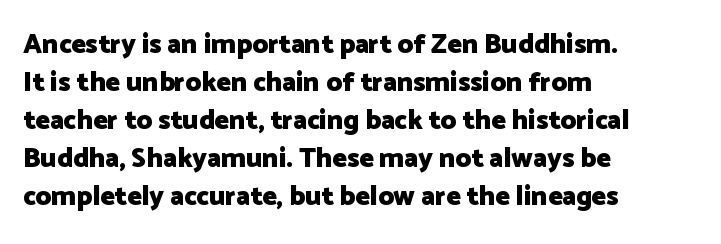
{"italic": "no", "bold": "yes", "underline": "no", "align": "left", "line_spacing": "normal", "line_spacing_ratio": 1.41, "letter_spacing": "normal", "letter_spacing_em": 0.0, "glyph_px": 27}
